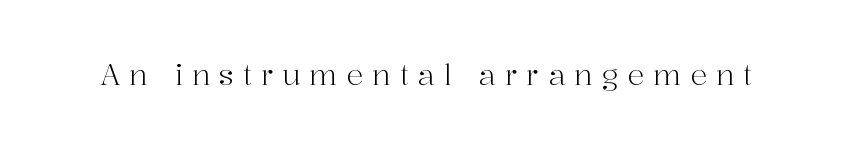
The image shows 28 px light serif type, upright; set unusually wide letter spacing (+0.32 em), not underlined; high stroke contrast and a medium x-height.
